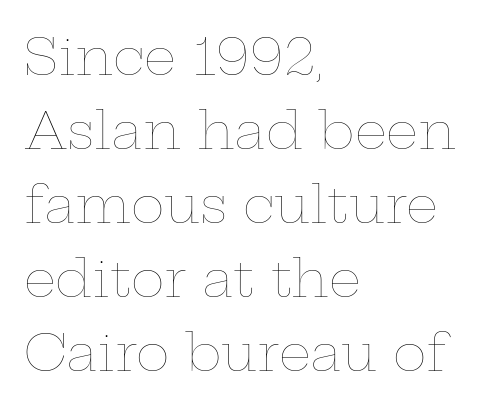
{"italic": "no", "bold": "no", "weight": "thin", "width": "wide", "stroke_contrast": "low", "x_height": "medium", "monospaced": "no", "underline": "no", "align": "left", "line_spacing": "normal", "line_spacing_ratio": 1.45, "letter_spacing": "normal", "letter_spacing_em": 0.0, "glyph_px": 51}
